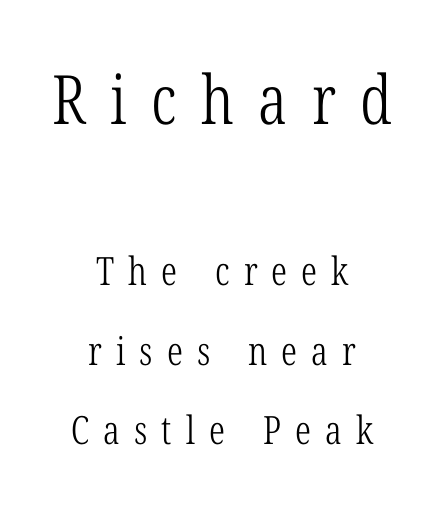
The passage shown is typed in a proportional face where columns would drift. Casual observation: everything's sitting right in the middle. One glance says open: line gaps are wider than usual. Stems and bowls with no extra thickness — not bold.
